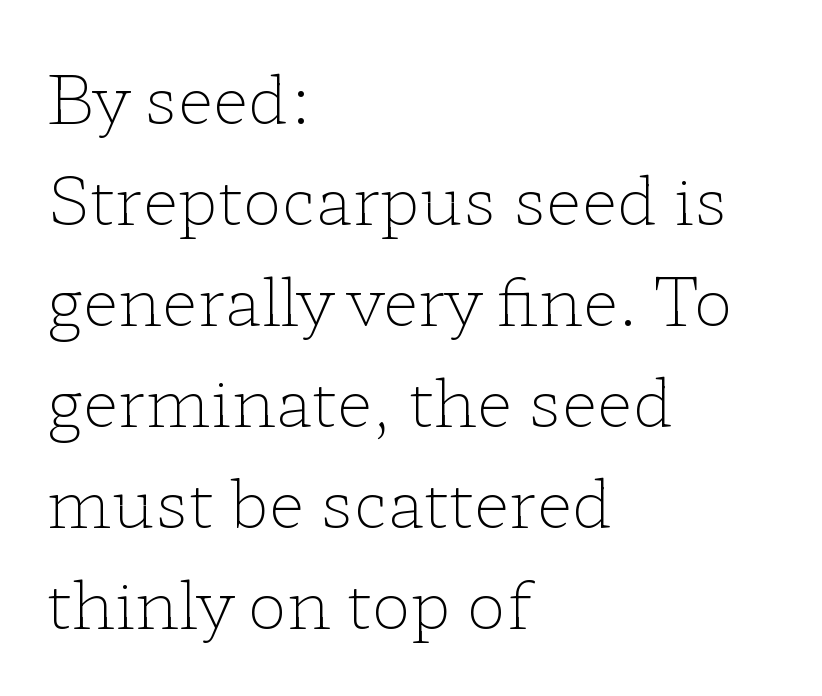
Heft: none added — not bold. A student would call this left alignment; a typographer would say flush left, rag right. Honestly, the letter spacing is just normal — you wouldn't notice it. A normal amount of white space separates one row of letters from the next. Here the designer chose a conventional face with non-uniform glyph widths.
